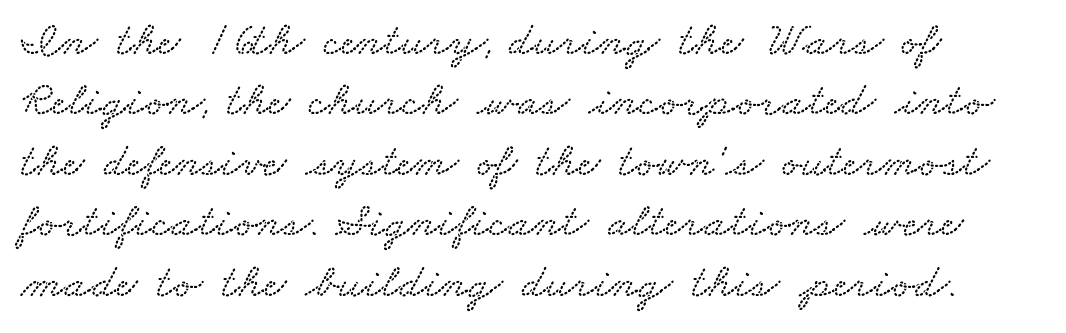
Q: Is the text underlined? A: No.
Q: How is the paragraph aligned? A: Left-aligned.
Q: Is the spacing between letters normal or unusually wide? A: Normal.
Q: Is the spacing between lines tight, normal or loose? A: Normal.
Q: Width (condensed, normal, or wide)? A: Wide.
Q: Stroke contrast? A: Low.
Q: x-height? A: Small.
Q: Monospaced? A: No.
